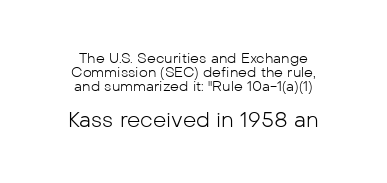
This rendering leaves character spacing at its baseline value. Look at the glyph heights: the lower group is clearly the bigger setting. Alignment: centered. This reads as an unemphasized weight, regular at the heaviest. No word sits above an underline. Italic? Not at all — the glyphs are vertical.
